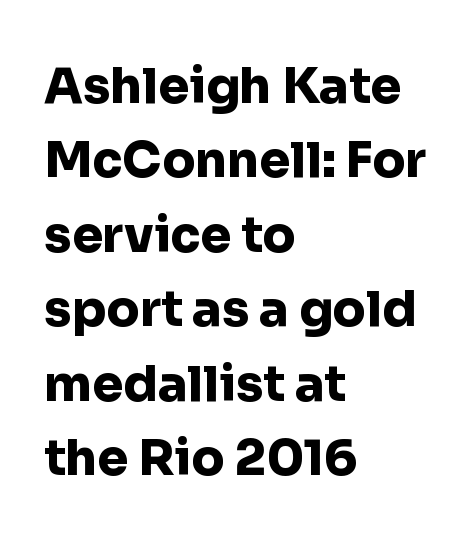
The image shows 49 px heavy sans-serif type, upright; set left-aligned, normal line spacing (1.52x), normal letter spacing, not underlined; low stroke contrast and a medium x-height.
